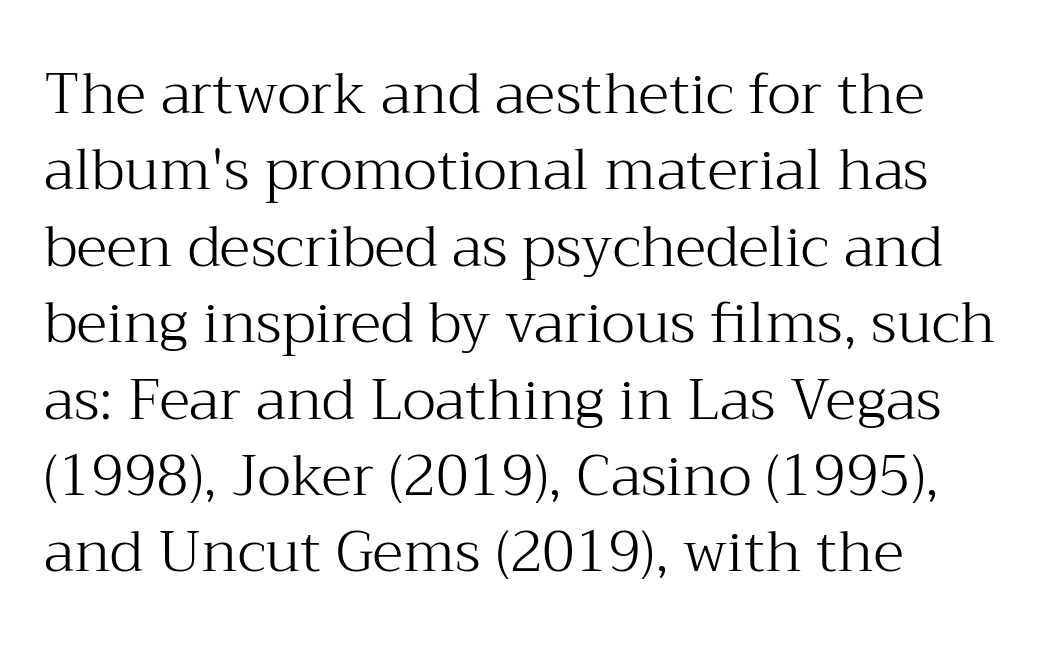
Q: Is the text bold? A: No.
Q: Is the text italic (slanted)? A: No, it is upright.
Q: Is the typeface a serif or a sans-serif typeface? A: Serif.
Q: Is the text underlined? A: No.
Q: How is the paragraph aligned? A: Left-aligned.
Q: Is the spacing between letters normal or unusually wide? A: Normal.
Q: Is the spacing between lines tight, normal or loose? A: Normal.
Q: Width (condensed, normal, or wide)? A: Normal.
Q: Stroke contrast? A: Medium.
Q: x-height? A: Medium.
Q: Monospaced? A: No.
